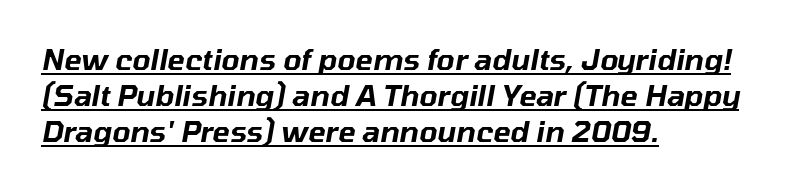
Inter-character spacing is left at the font's built-in metrics. The specimen reads as italic at a glance. Do the characters align in a grid? No, the font is proportional. These lines are set flush left with a ragged right edge. Underline: present. The rows are spaced the way most documents space them.
